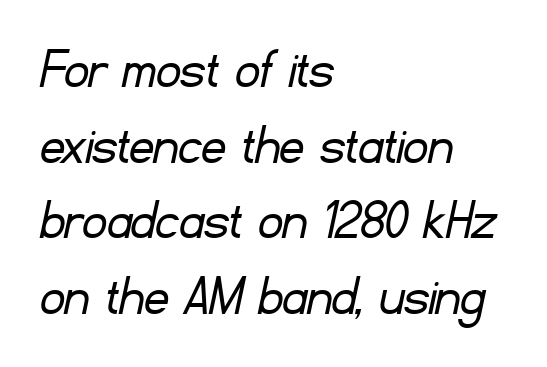
Q: Is the text bold? A: No.
Q: Is the typeface a serif or a sans-serif typeface? A: Sans-serif.
Q: Is the text underlined? A: No.
Q: How is the paragraph aligned? A: Left-aligned.
Q: Is the spacing between letters normal or unusually wide? A: Normal.
Q: Is the spacing between lines tight, normal or loose? A: Normal.
Q: Width (condensed, normal, or wide)? A: Normal.
Q: Stroke contrast? A: Low.
Q: x-height? A: Small.
Q: Monospaced? A: No.
